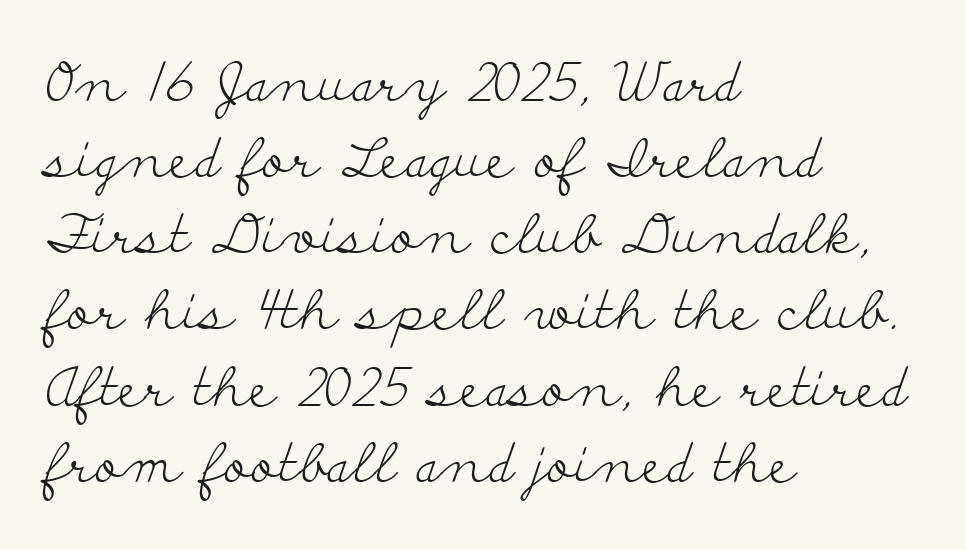
Q: Is the text bold? A: No.
Q: Is the text italic (slanted)? A: Yes.
Q: Is the typeface a serif or a sans-serif typeface? A: Serif.
Q: Is the text underlined? A: No.
Q: How is the paragraph aligned? A: Left-aligned.
Q: Is the spacing between letters normal or unusually wide? A: Normal.
Q: Is the spacing between lines tight, normal or loose? A: Normal.
Q: Width (condensed, normal, or wide)? A: Wide.
Q: Stroke contrast? A: Low.
Q: x-height? A: Small.
Q: Monospaced? A: No.
